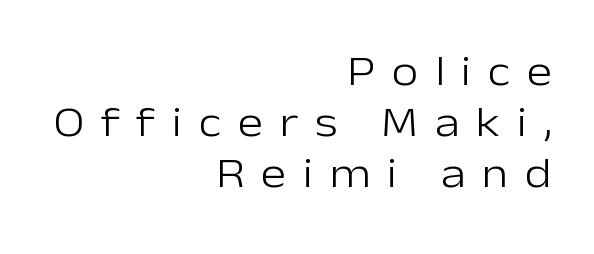
Observe the wide spacing: letters keep a clear distance from each other. Leftover space on each line is placed entirely before the opening word. Unmarked baselines from the first word to the last. Posture: vertical. Examine the stroke ends and you'll find no serifs. These lines are rendered in a variable-pitch font.
